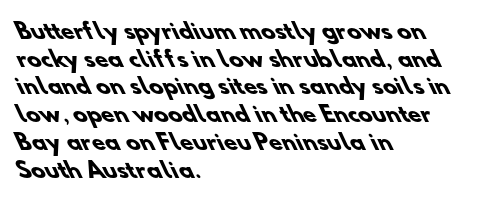
{"bold": "yes", "underline": "no", "align": "left", "line_spacing": "normal", "line_spacing_ratio": 1.32, "letter_spacing": "normal", "letter_spacing_em": 0.0, "glyph_px": 21}
